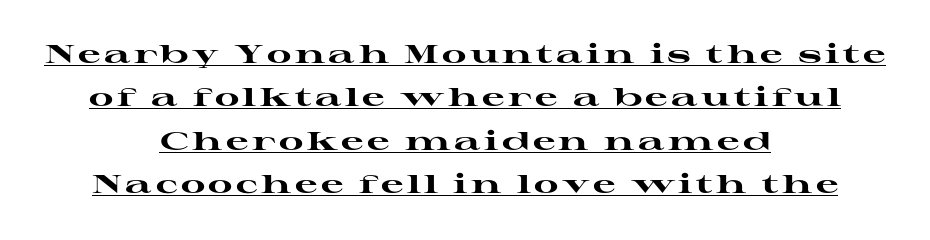
{"italic": "no", "bold": "yes", "underline": "yes", "align": "center", "line_spacing_ratio": 1.74, "glyph_px": 25}
